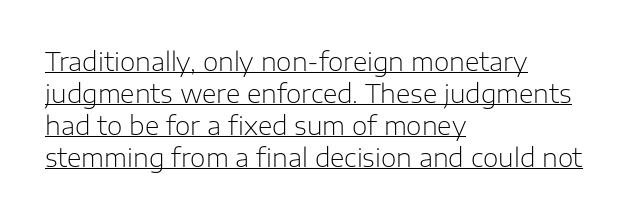
Q: Is the text bold? A: No.
Q: Is the text italic (slanted)? A: No, it is upright.
Q: Is the text underlined? A: Yes.
Q: How is the paragraph aligned? A: Left-aligned.
Q: Is the spacing between letters normal or unusually wide? A: Normal.
Q: Is the spacing between lines tight, normal or loose? A: Normal.
